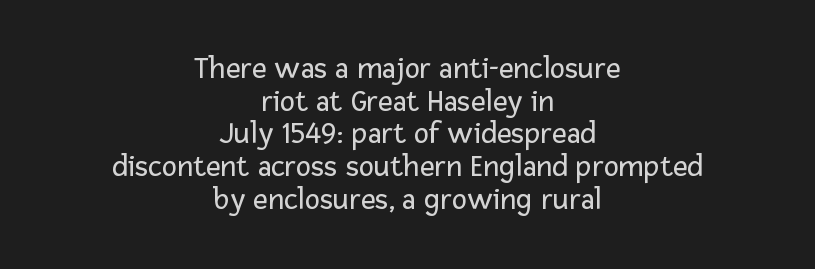
Q: Is the text bold? A: No.
Q: Is the text italic (slanted)? A: No, it is upright.
Q: Is the typeface a serif or a sans-serif typeface? A: Sans-serif.
Q: Is the text underlined? A: No.
Q: How is the paragraph aligned? A: Centered.
Q: Is the spacing between letters normal or unusually wide? A: Normal.
Q: Is the spacing between lines tight, normal or loose? A: Tight.
Q: Width (condensed, normal, or wide)? A: Normal.
Q: Stroke contrast? A: Low.
Q: x-height? A: Medium.
Q: Monospaced? A: No.
